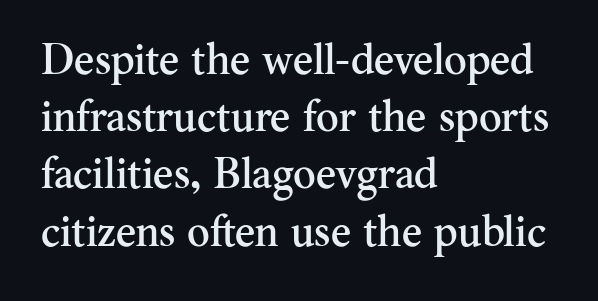
Q: Is the text italic (slanted)? A: No, it is upright.
Q: Is the typeface a serif or a sans-serif typeface? A: Serif.
Q: Is the text underlined? A: No.
Q: How is the paragraph aligned? A: Left-aligned.
Q: Is the spacing between letters normal or unusually wide? A: Normal.
Q: Is the spacing between lines tight, normal or loose? A: Normal.
Q: Width (condensed, normal, or wide)? A: Normal.
Q: Stroke contrast? A: Medium.
Q: x-height? A: Small.
Q: Monospaced? A: No.
